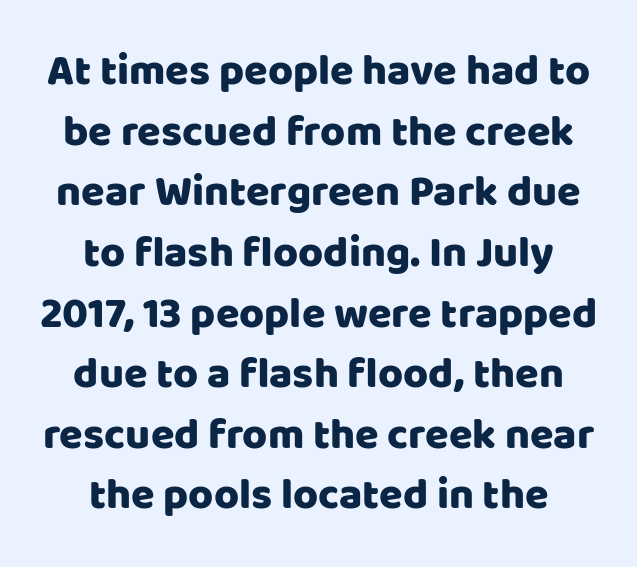
The image shows 43 px sans-serif type, upright; set centered, normal line spacing (1.41x), normal letter spacing, not underlined; low stroke contrast and a large x-height.
